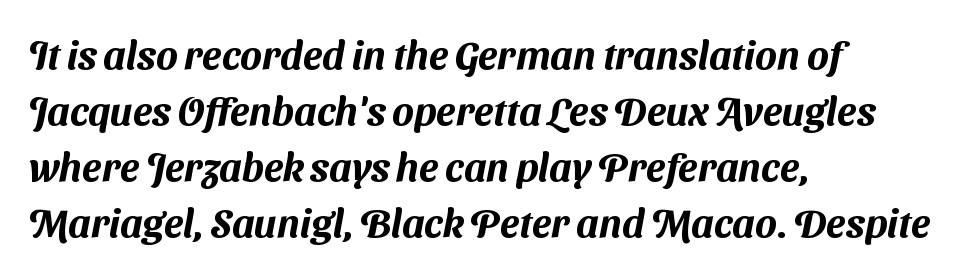
{"serif": "no", "width": "normal", "stroke_contrast": "medium", "x_height": "medium", "monospaced": "no", "underline": "no", "align": "left", "line_spacing": "normal", "line_spacing_ratio": 1.4, "letter_spacing": "normal", "letter_spacing_em": 0.0, "glyph_px": 40}
